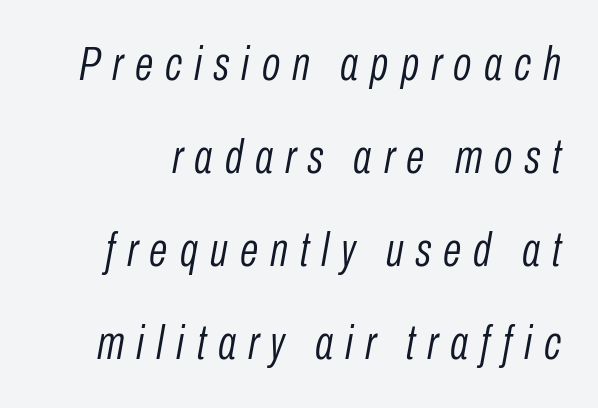
{"italic": "yes", "lean": "right", "slant_degrees": 10, "bold": "no", "weight": "light", "width": "condensed", "stroke_contrast": "low", "x_height": "medium", "monospaced": "no", "underline": "no", "line_spacing": "loose", "line_spacing_ratio": 1.94, "letter_spacing": "wide", "letter_spacing_em": 0.25, "glyph_px": 48}
